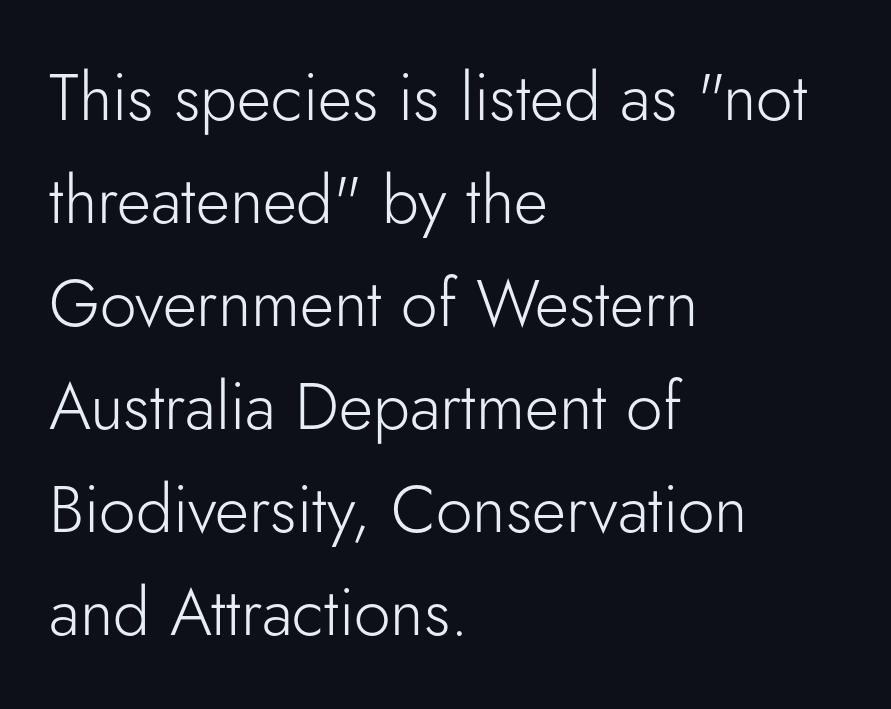
Q: Is the text bold? A: No.
Q: Is the text italic (slanted)? A: No, it is upright.
Q: Is the typeface a serif or a sans-serif typeface? A: Sans-serif.
Q: Is the text underlined? A: No.
Q: How is the paragraph aligned? A: Left-aligned.
Q: Is the spacing between letters normal or unusually wide? A: Normal.
Q: Is the spacing between lines tight, normal or loose? A: Normal.
Q: Width (condensed, normal, or wide)? A: Normal.
Q: Stroke contrast? A: Low.
Q: x-height? A: Small.
Q: Monospaced? A: No.
